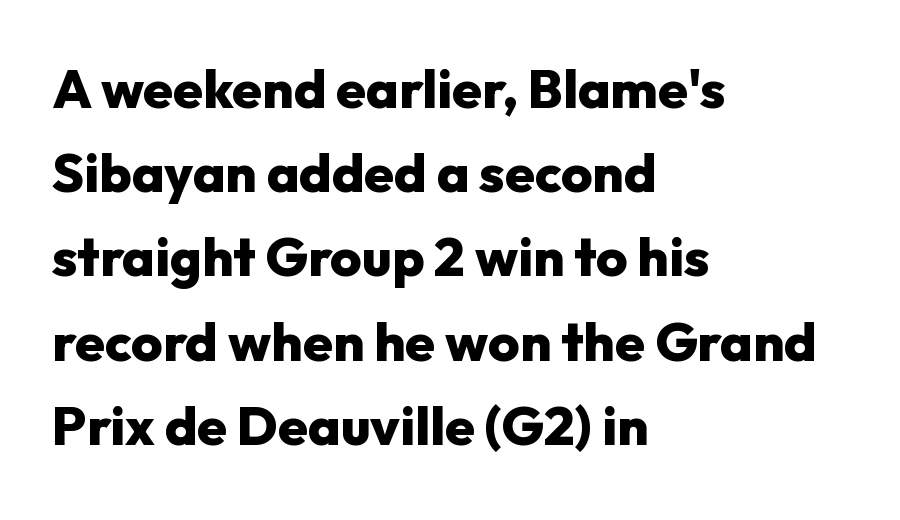
{"serif": "no", "italic": "no", "bold": "yes", "weight": "heavy", "width": "normal", "stroke_contrast": "low", "x_height": "medium", "monospaced": "no", "underline": "no", "align": "left", "line_spacing": "normal", "line_spacing_ratio": 1.56, "letter_spacing": "normal", "letter_spacing_em": 0.0, "glyph_px": 54}
